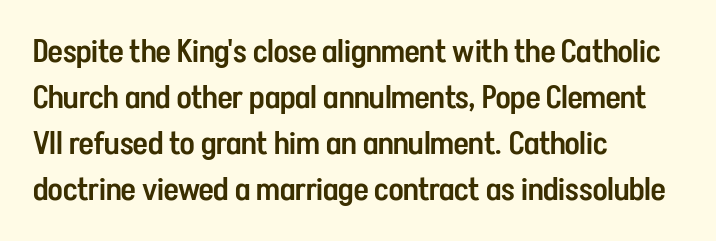
This is sans-serif lettering, the kind often seen on screens and signage. Letters rest on an invisible, unmarked baseline. If you drew a ruler down the left edge, every line would touch it. The axis of the letterforms is exactly vertical. As a designer I'd log this as weight 600, semibold.
